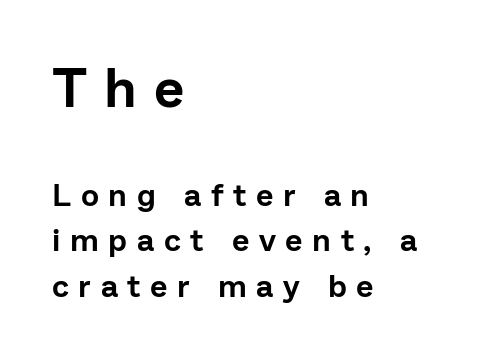
Quick note: not italic, upright. The compositor pushed each line to the left boundary. A student would notice the top passage is typeset larger than what follows. There is plenty of visible air inserted between adjacent glyphs. Vertically, the passage feels balanced, rows spaced as you'd expect. Each letter keeps its own natural width here, so spacing adapts to shape.
